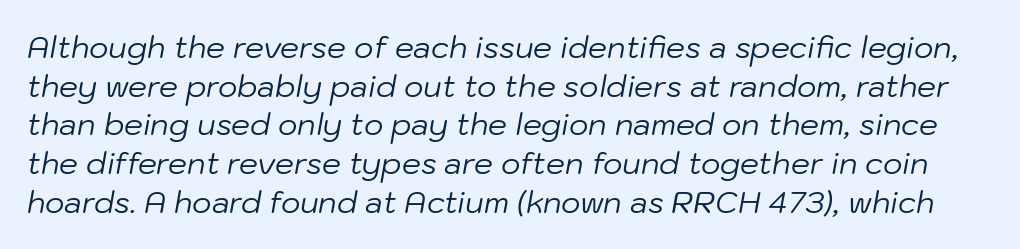
{"italic": "yes", "lean": "right", "slant_degrees": 10, "bold": "no", "weight": "regular", "width": "normal", "stroke_contrast": "low", "x_height": "medium", "monospaced": "no", "underline": "no", "line_spacing": "normal", "line_spacing_ratio": 1.29, "letter_spacing": "normal", "letter_spacing_em": 0.0, "glyph_px": 30}
